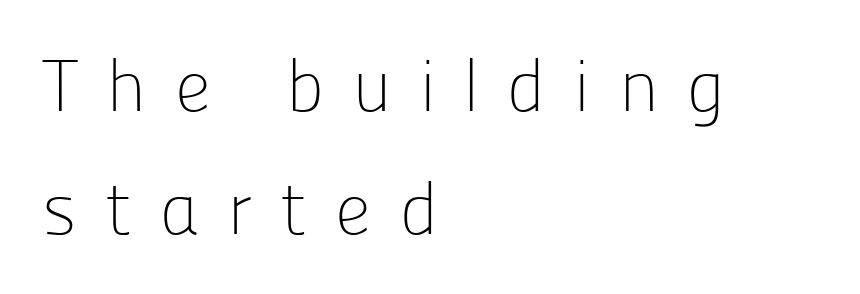
{"serif": "no", "italic": "no", "bold": "no", "weight": "light", "width": "normal", "stroke_contrast": "low", "x_height": "medium", "monospaced": "no", "underline": "no", "align": "left", "line_spacing": "normal", "line_spacing_ratio": 1.68, "letter_spacing": "wide", "letter_spacing_em": 0.38, "glyph_px": 73}
